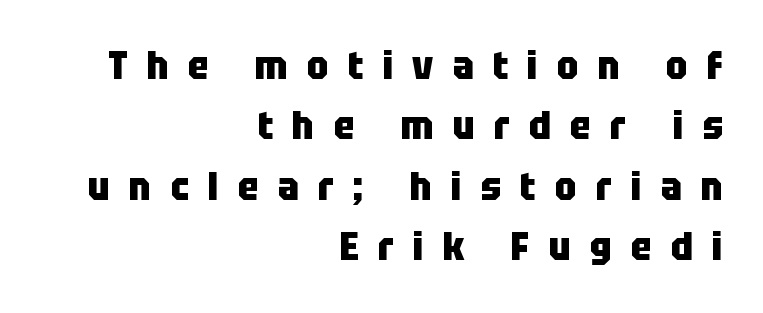
This is heavy type, rendered in bold. Italic? Not at all — the glyphs are vertical. The rendering inserts visible extra space after every character. Check where the strokes stop: nothing finishes them off — pure sans. You could not count columns in this text — the font is proportionally spaced. Quick note: underline off.
